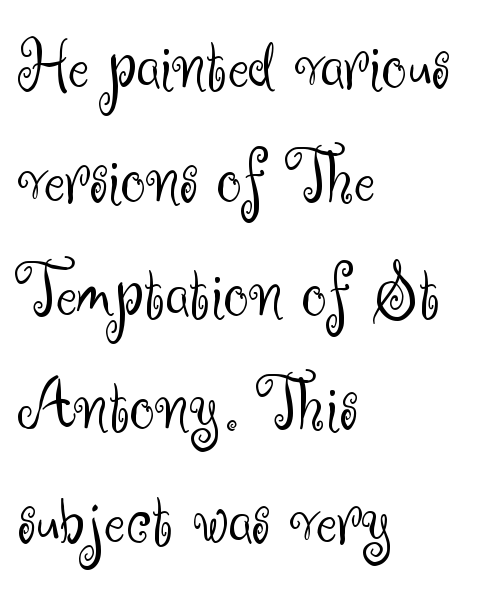
Q: Is the text bold? A: No.
Q: Is the text italic (slanted)? A: No, it is upright.
Q: Is the typeface a serif or a sans-serif typeface? A: Sans-serif.
Q: Is the text underlined? A: No.
Q: How is the paragraph aligned? A: Left-aligned.
Q: Is the spacing between letters normal or unusually wide? A: Normal.
Q: Is the spacing between lines tight, normal or loose? A: Normal.
Q: Width (condensed, normal, or wide)? A: Normal.
Q: Stroke contrast? A: Medium.
Q: x-height? A: Small.
Q: Monospaced? A: No.
